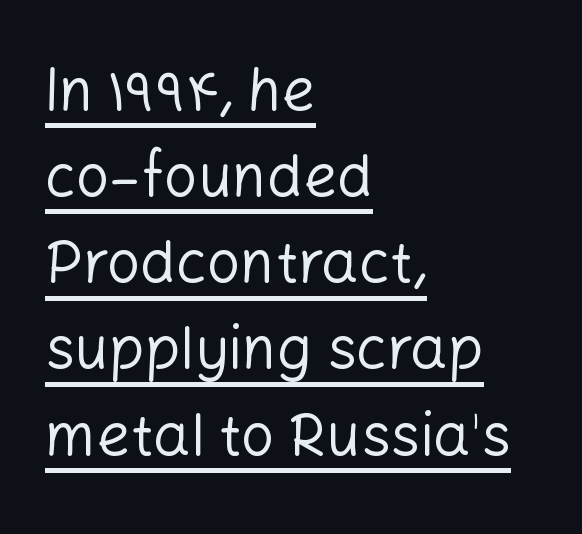
Tracking value appears to be zero — textbook default spacing. Each letter keeps its own natural width here, so spacing adapts to shape. A continuous stroke trails under the words, as in a hyperlink. Posture: straight, roman, zero tilt. The typesetting does not lean heavy: it is not bold. All the whitespace from short lines collects on the right.
